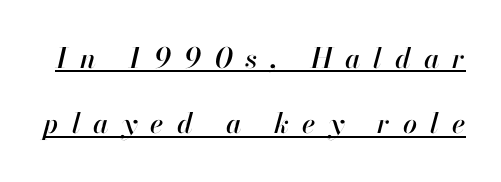
The image shows 28 px text type, italic (leaning right); set loose line spacing (2.33x), unusually wide letter spacing (+0.47 em), underlined; high stroke contrast and a small x-height.
